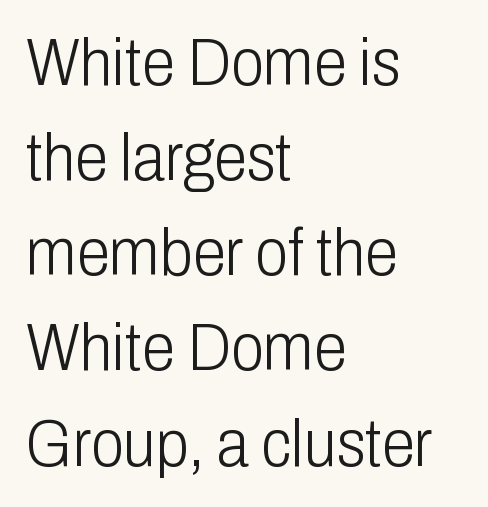
One glance says typical: line gaps are just what's usual. You could not count columns in this text — the font is proportionally spaced. Upright lettering throughout. These lines keep a tight, regular rhythm from letter to letter. The area under the type is left untouched. Casual observation: everything's shoved over to the left.
